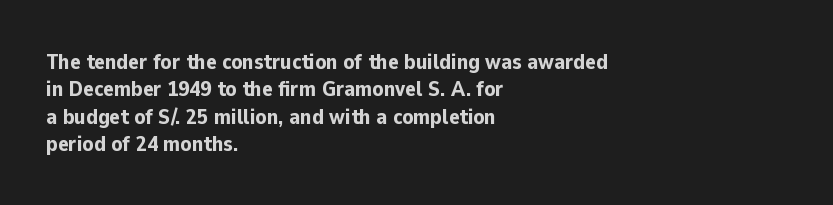
Chunky letters — that's bold for sure. Caption: standard tracking, unaltered. Descenders are the only things crossing below the line. Typeset ragged right — the left edge is the straight one. The letters stand upright; this is a roman face.
